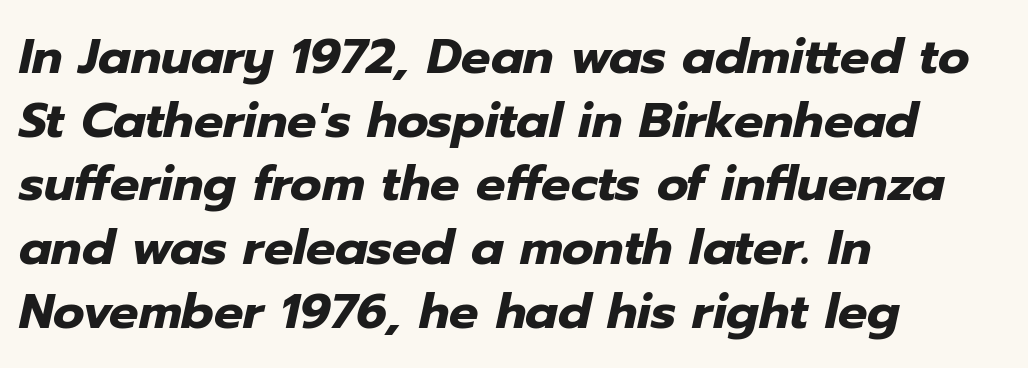
The image shows 49 px heavy type, italic (leaning right); set left-aligned, normal line spacing (1.3x), normal letter spacing, not underlined; low stroke contrast and a medium x-height.
